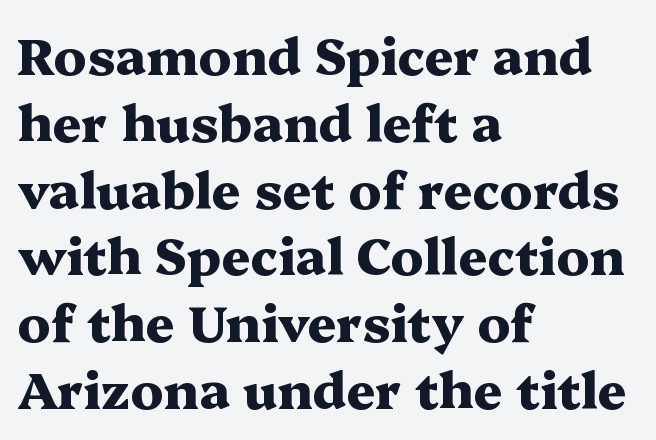
Q: Is the text bold? A: Yes.
Q: Is the text italic (slanted)? A: No, it is upright.
Q: Is the typeface a serif or a sans-serif typeface? A: Serif.
Q: Is the text underlined? A: No.
Q: How is the paragraph aligned? A: Left-aligned.
Q: Is the spacing between letters normal or unusually wide? A: Normal.
Q: Is the spacing between lines tight, normal or loose? A: Normal.
Q: Width (condensed, normal, or wide)? A: Wide.
Q: Stroke contrast? A: Medium.
Q: x-height? A: Medium.
Q: Monospaced? A: No.
